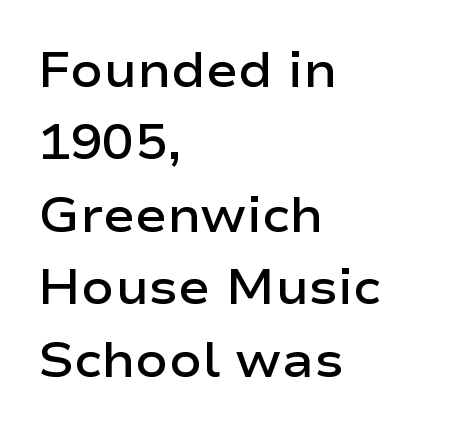
The image shows 48 px semibold, wide sans-serif type, upright; set left-aligned, normal line spacing (1.51x), normal letter spacing, not underlined; low stroke contrast and a medium x-height.
